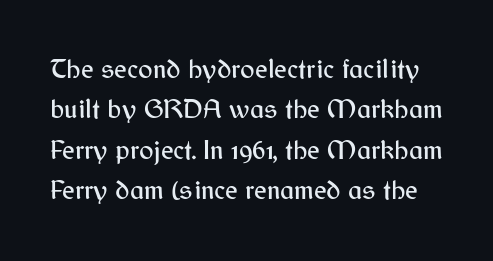
Q: Is the text italic (slanted)? A: No, it is upright.
Q: Is the text underlined? A: No.
Q: Is the spacing between letters normal or unusually wide? A: Normal.
Q: Is the spacing between lines tight, normal or loose? A: Normal.
